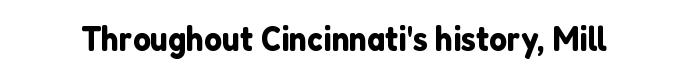
{"serif": "no", "italic": "no", "width": "normal", "stroke_contrast": "low", "x_height": "medium", "monospaced": "no", "underline": "no", "letter_spacing": "normal", "letter_spacing_em": 0.0, "glyph_px": 35}
